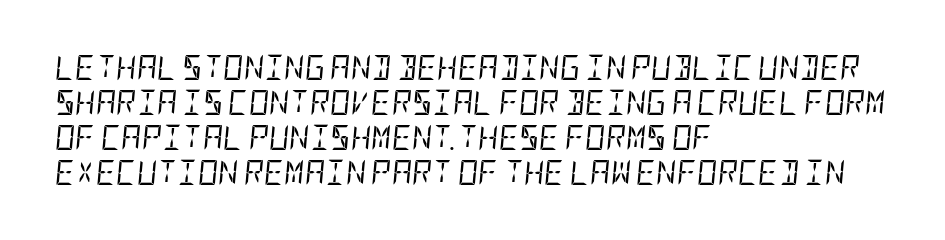
The image shows 25 px text type, italic (leaning right); set left-aligned, normal line spacing (1.4x), normal letter spacing, not underlined.
